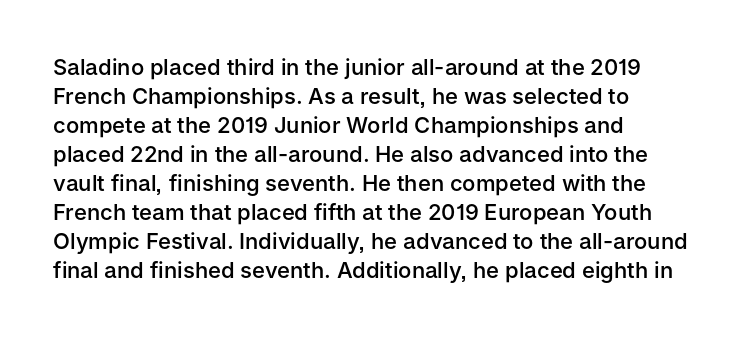
If you drew a ruler down the left edge, every line would touch it. The specimen reads as upright at a glance. The rendering uses a moderate line-height, typical for paragraphs. Has an underline been added? It has not. The line texture is even and compact thanks to regular tracking. Summary of weight: moderately heavy, a semibold.
